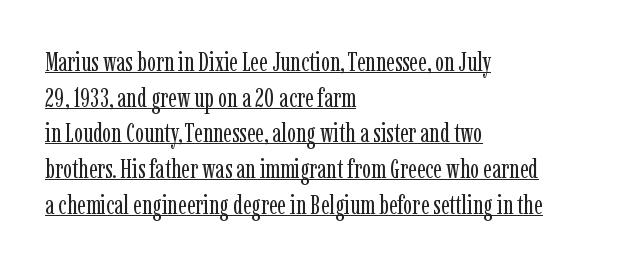
The image shows 27 px text type, upright; set left-aligned, normal line spacing (1.32x), normal letter spacing, underlined.
